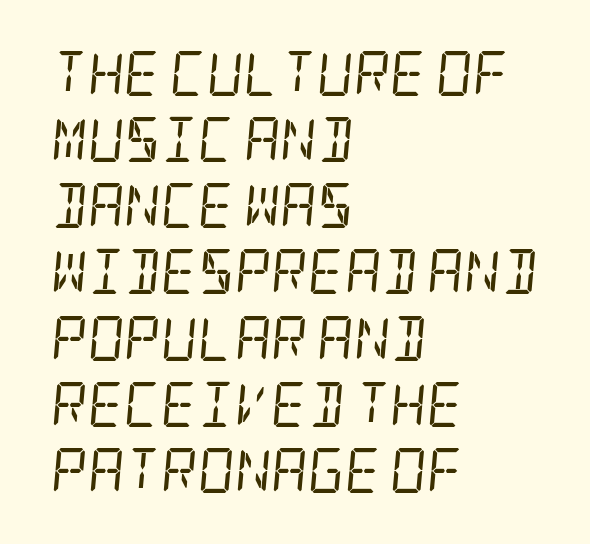
The image shows 45 px regular-weight, condensed serif type, italic (leaning right); set left-aligned, normal line spacing (1.47x), normal letter spacing, not underlined; low stroke contrast and a large x-height.
